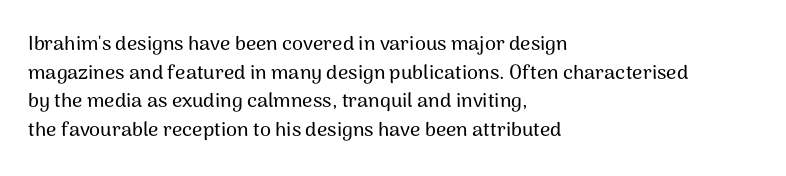
Every character sits straight up, as roman type does. The glyphs are unaccompanied by any horizontal stroke below them. Normally led — the rows are evenly, conventionally spaced. If you drew a ruler down the left edge, every line would touch it. The type is set solid horizontally, with unmodified tracking.
